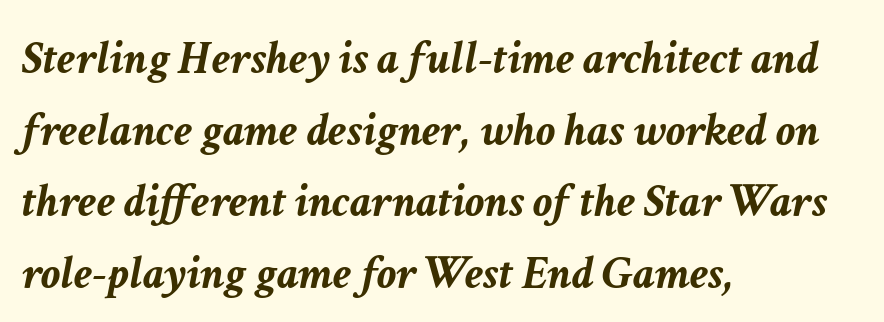
The image shows 48 px semibold type, italic (leaning right); set left-aligned, normal line spacing (1.49x), normal letter spacing, not underlined; low stroke contrast and a medium x-height.
